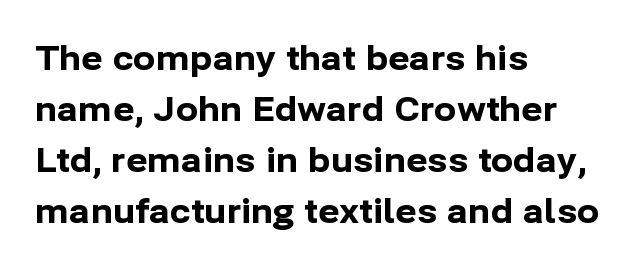
The typesetter chose a ragged-right arrangement here. Notice how the stems are strictly vertical — no italics here. Descenders hang freely into open space. A typesetter would call this zero additional tracking. This sample uses a sans-serif face.
